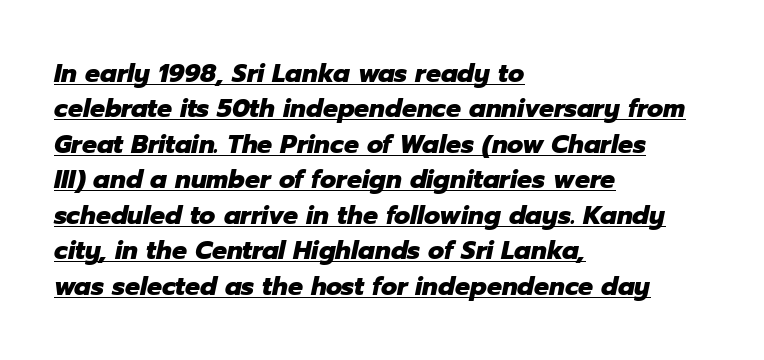
{"italic": "yes", "lean": "right", "slant_degrees": 12, "bold": "yes", "underline": "yes", "align": "left", "line_spacing": "normal", "line_spacing_ratio": 1.42, "letter_spacing": "normal", "letter_spacing_em": 0.0, "glyph_px": 25}
